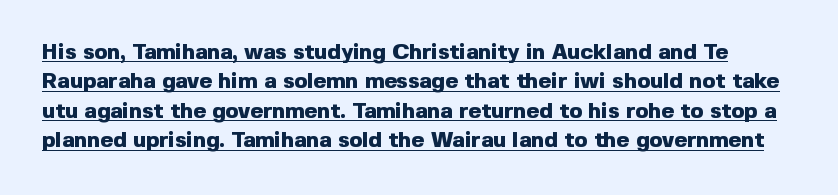
Line spacing here is normal. The gaps between neighbouring characters are ordinary and unremarkable. The typography opts for an upright posture over an oblique one. This rendering features underlined lettering.
